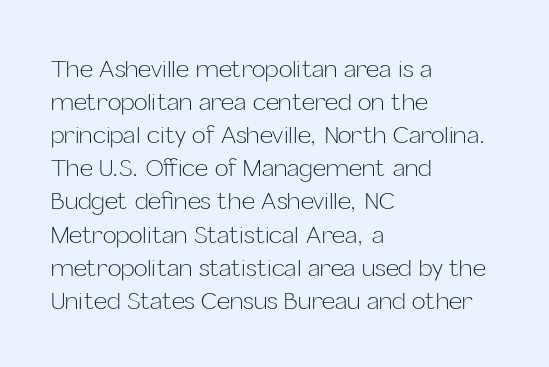
{"italic": "no", "bold": "no", "underline": "no", "align": "left", "line_spacing": "normal", "line_spacing_ratio": 1.44, "letter_spacing": "normal", "letter_spacing_em": 0.0, "glyph_px": 23}
